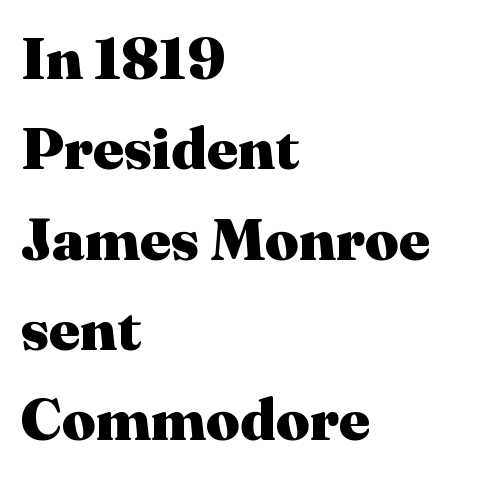
The image shows 59 px heavy serif type, upright; set left-aligned, normal line spacing (1.53x), normal letter spacing, not underlined; medium stroke contrast and a medium x-height.
